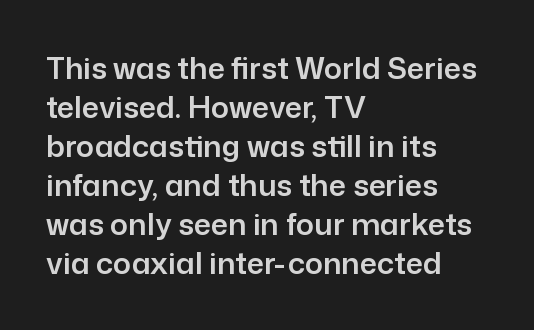
The image shows 30 px sans-serif type, upright; set left-aligned, normal line spacing (1.3x), normal letter spacing, not underlined; low stroke contrast and a medium x-height.
